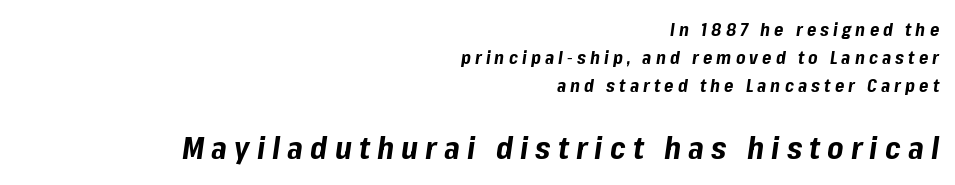
Q: Is the text bold? A: Yes.
Q: Is the text italic (slanted)? A: Yes, it leans right by about 8 degrees.
Q: Is the text underlined? A: No.
Q: How is the paragraph aligned? A: Right-aligned.
Q: Is the spacing between letters normal or unusually wide? A: Unusually wide.
Q: Is the spacing between lines tight, normal or loose? A: Normal.
Q: Which block of text is set in a larger size, the first (top) or the second (bottom)? A: The second (bottom) one.
Q: Width (condensed, normal, or wide)? A: Normal.
Q: Stroke contrast? A: Low.
Q: x-height? A: Medium.
Q: Monospaced? A: No.
